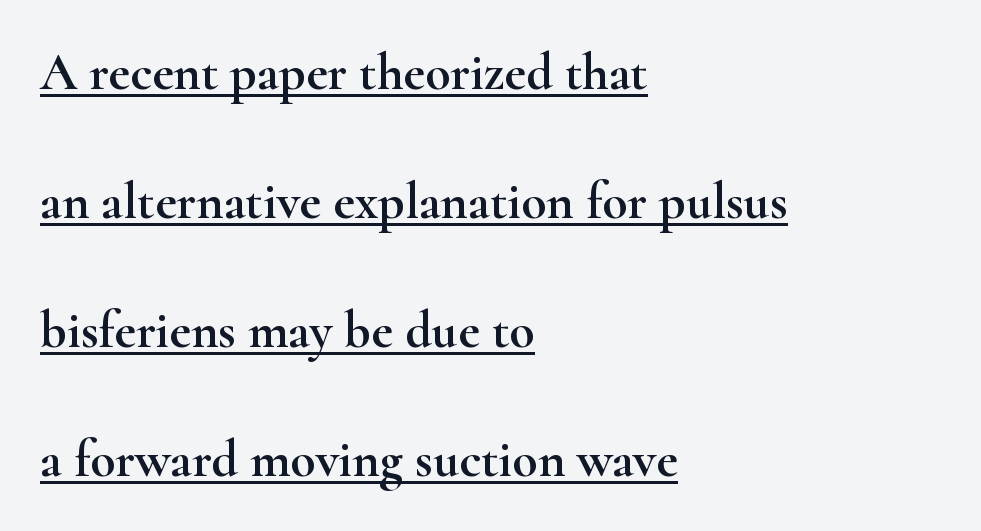
{"serif": "yes", "italic": "no", "width": "wide", "stroke_contrast": "high", "x_height": "small", "monospaced": "no", "underline": "yes", "align": "left", "line_spacing": "loose", "line_spacing_ratio": 2.48, "letter_spacing": "normal", "letter_spacing_em": 0.0, "glyph_px": 52}
